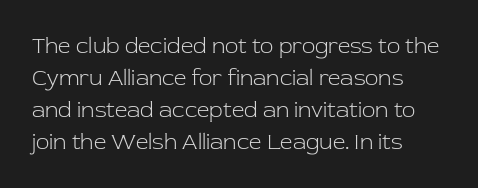
This sample uses an upright cut, with every glyph sitting square on the baseline. Check the space under the baseline: it is left empty. These lines are set flush left with a ragged right edge. Weight: not bold — regular or lighter.
